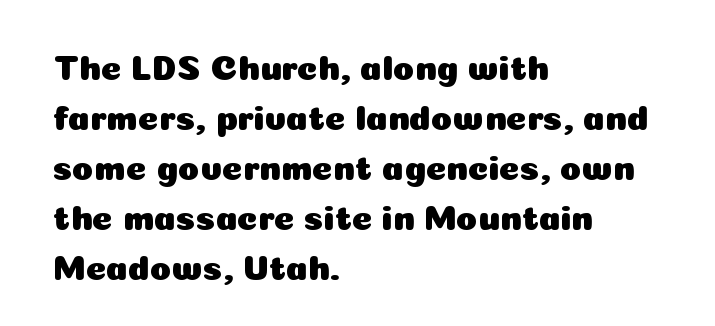
The image shows 35 px sans-serif type, upright; set left-aligned, normal line spacing (1.43x), normal letter spacing, not underlined; low stroke contrast and a medium x-height.
